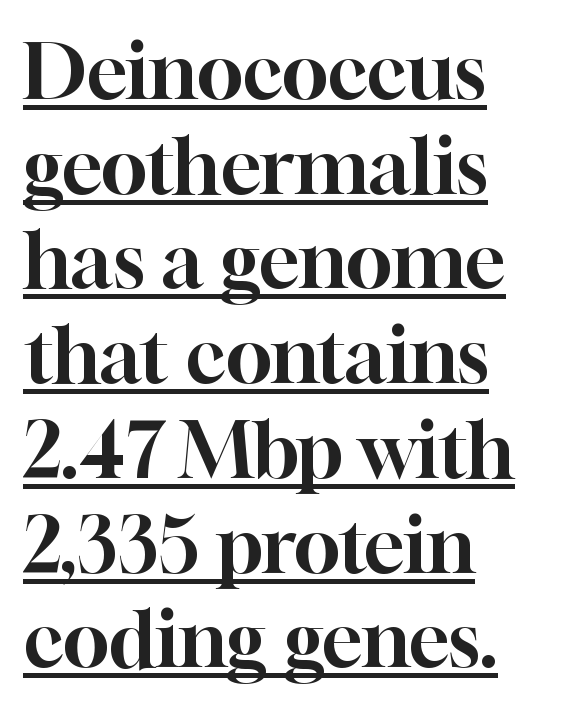
Q: Is the text italic (slanted)? A: No, it is upright.
Q: Is the typeface a serif or a sans-serif typeface? A: Serif.
Q: Is the text underlined? A: Yes.
Q: How is the paragraph aligned? A: Left-aligned.
Q: Is the spacing between letters normal or unusually wide? A: Normal.
Q: Width (condensed, normal, or wide)? A: Normal.
Q: Stroke contrast? A: High.
Q: x-height? A: Medium.
Q: Monospaced? A: No.
